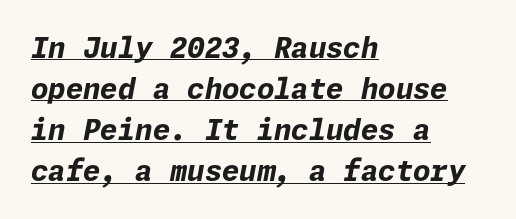
Characters follow at the spacing the type designer built in. One glance says typical: line gaps are just what's usual. A baseline rule has been typeset under these characters. Weight: bold. Caption: multi-line text, flush left, ragged right. The axis of the letterforms is tilted away from vertical.
